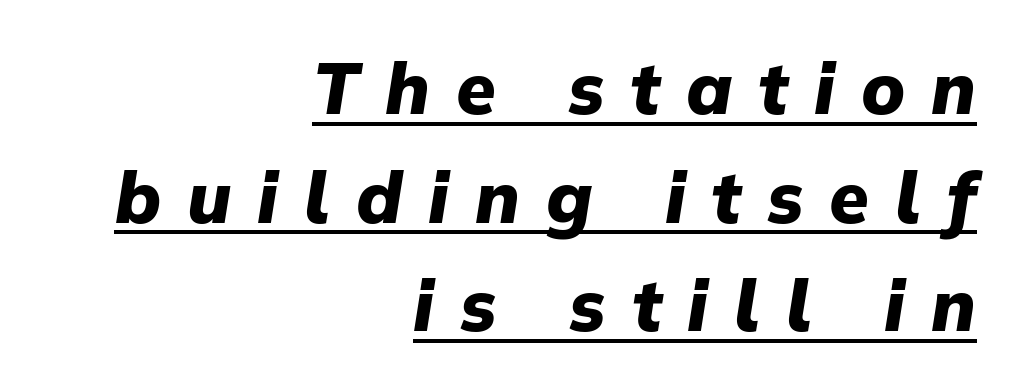
{"italic": "yes", "lean": "right", "slant_degrees": 9, "bold": "yes", "weight": "heavy", "width": "normal", "stroke_contrast": "low", "x_height": "medium", "monospaced": "no", "underline": "yes", "align": "right", "line_spacing": "normal", "line_spacing_ratio": 1.51, "letter_spacing": "wide", "letter_spacing_em": 0.36, "glyph_px": 72}
